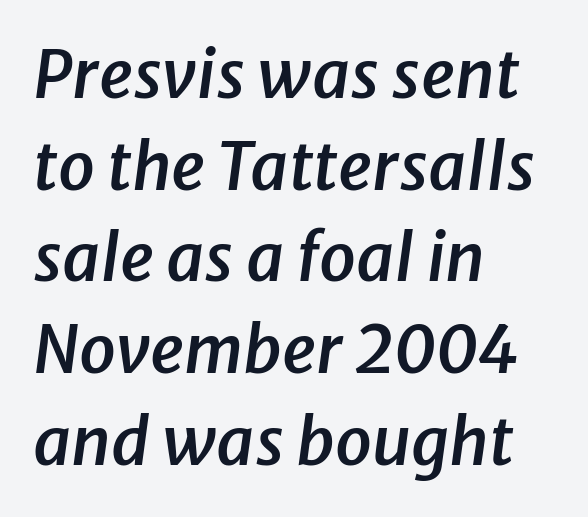
Q: Is the text bold? A: Semi-bold.
Q: Is the text italic (slanted)? A: Yes, it leans right by about 8 degrees.
Q: Is the text underlined? A: No.
Q: How is the paragraph aligned? A: Left-aligned.
Q: Is the spacing between letters normal or unusually wide? A: Normal.
Q: Is the spacing between lines tight, normal or loose? A: Normal.
Q: Width (condensed, normal, or wide)? A: Normal.
Q: Stroke contrast? A: Low.
Q: x-height? A: Medium.
Q: Monospaced? A: No.
